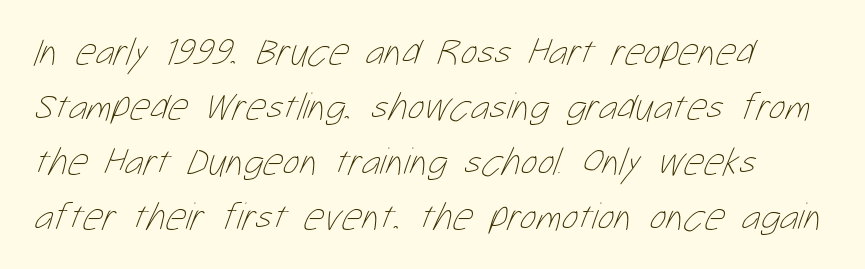
Horizontal alignment here is leftward, the default for most running prose. One glance says typical: line gaps are just what's usual. The space beneath each line is pristine and unruled. A light-to-regular cut is what we see here. What stands out about the letter spacing? Nothing — it is the standard amount. Think of a printed novel: that variable character pitch is what you see here.
